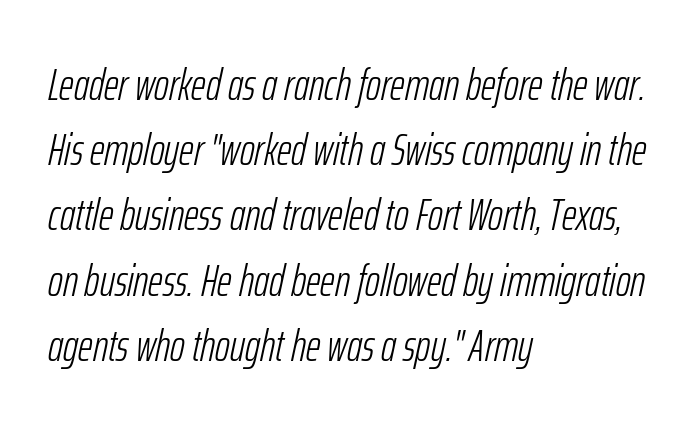
The image shows 45 px light, condensed type, italic (leaning right); set left-aligned, normal line spacing (1.45x), normal letter spacing, not underlined; low stroke contrast and a medium x-height.
